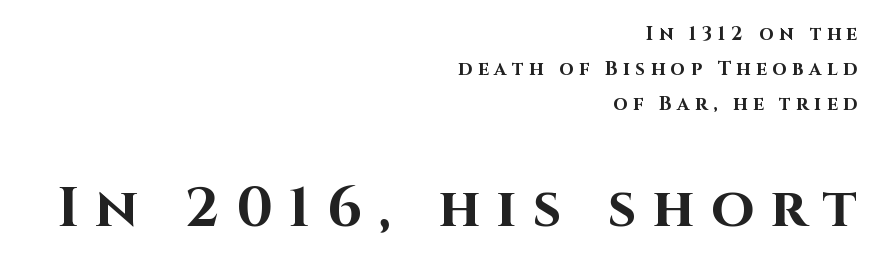
Q: Is the text bold? A: Yes.
Q: Is the text italic (slanted)? A: No, it is upright.
Q: Is the typeface a serif or a sans-serif typeface? A: Sans-serif.
Q: Is the text underlined? A: No.
Q: How is the paragraph aligned? A: Right-aligned.
Q: Is the spacing between letters normal or unusually wide? A: Unusually wide.
Q: Which block of text is set in a larger size, the first (top) or the second (bottom)? A: The second (bottom) one.
Q: Width (condensed, normal, or wide)? A: Normal.
Q: Stroke contrast? A: High.
Q: x-height? A: Large.
Q: Monospaced? A: No.
